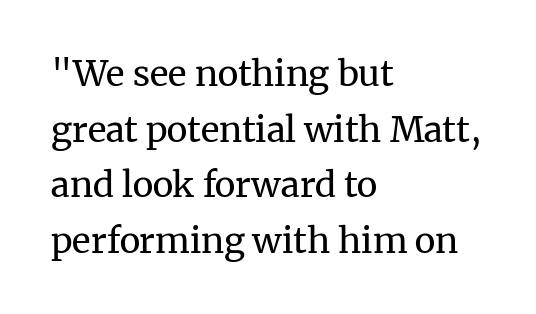
Q: Is the text bold? A: No.
Q: Is the text italic (slanted)? A: No, it is upright.
Q: Is the typeface a serif or a sans-serif typeface? A: Serif.
Q: Is the text underlined? A: No.
Q: How is the paragraph aligned? A: Left-aligned.
Q: Is the spacing between letters normal or unusually wide? A: Normal.
Q: Is the spacing between lines tight, normal or loose? A: Normal.
Q: Width (condensed, normal, or wide)? A: Normal.
Q: Stroke contrast? A: Medium.
Q: x-height? A: Medium.
Q: Monospaced? A: No.
